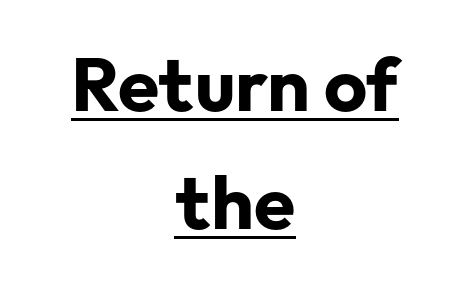
Nothing sits at the stroke ends, so this counts as sans-serif. Notice how a bar underscores the lettering throughout. Tracking here is standard; glyphs follow each other at the usual distance. The paragraph has two soft edges and a firm central axis.
